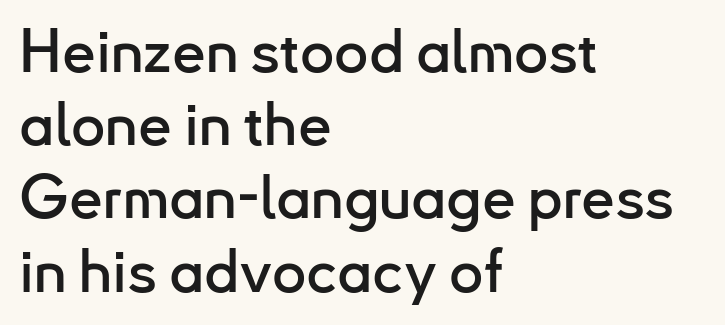
The glyphs are unaccompanied by any horizontal stroke below them. A typesetter would call this zero additional tracking. Look at the bottom of the vertical strokes: they stop flat, with no serifs. Every row of glyphs begins at an identical x-position on the left. Do the letters lean? They stand straight.
